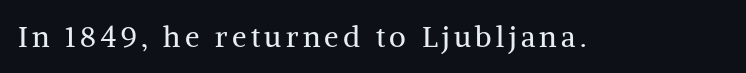
{"serif": "yes", "italic": "no", "bold": "no", "weight": "regular", "width": "normal", "stroke_contrast": "medium", "x_height": "medium", "monospaced": "no", "underline": "no", "glyph_px": 29}
